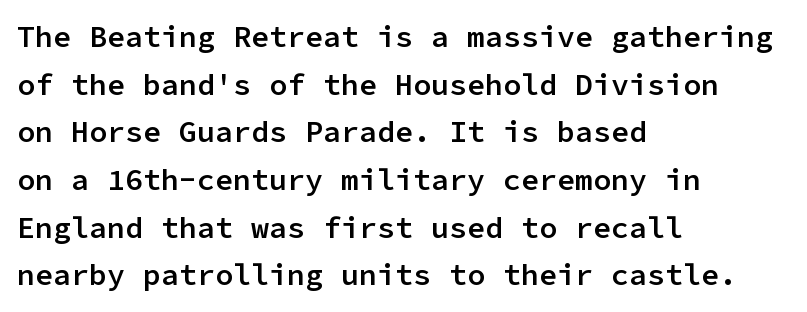
Does the type have serifs? No, each stem ends abruptly. This is roman type, the default non-slanted kind. Whoever set this chose a conventional vertical rhythm. Anything drawn beneath the words? Only blank space. Between one letter and the next there's only the usual sliver of space.
